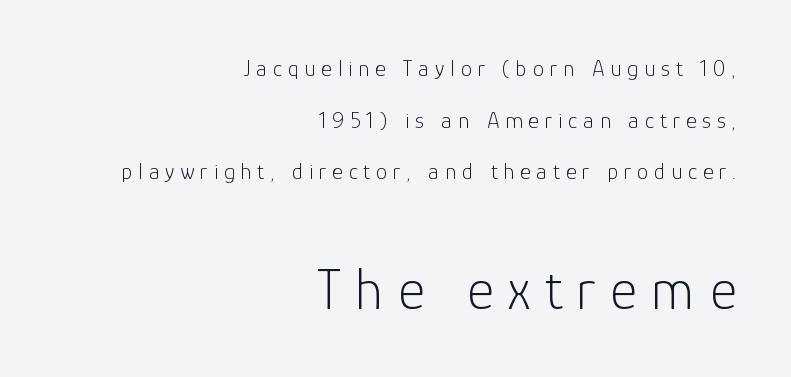
A typesetter would call this heavily tracked-out type. Each letter keeps its own natural width here, so spacing adapts to shape. Is there any slant? The stems are plumb. Notice how the passage keeps a crisp vertical edge on the right only. If you squint, the bottom block still reads clearly — it's the larger of the two. A typesetter would call this leading open, well beyond the default.
